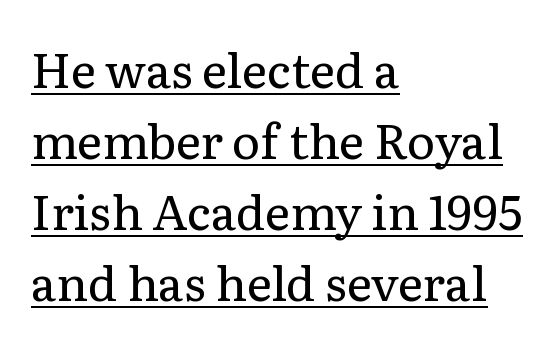
{"serif": "yes", "italic": "no", "bold": "no", "weight": "regular", "width": "normal", "stroke_contrast": "low", "x_height": "medium", "monospaced": "no", "underline": "yes", "align": "left", "line_spacing": "normal", "line_spacing_ratio": 1.48, "letter_spacing": "normal", "letter_spacing_em": 0.0, "glyph_px": 48}
